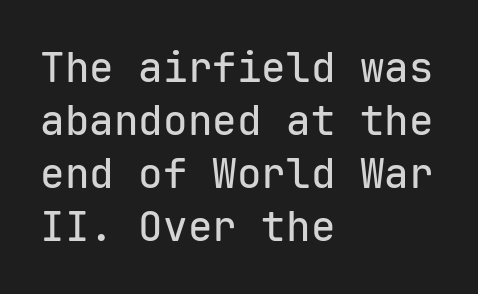
The image shows 41 px sans-serif type, upright, monospaced; set left-aligned, normal line spacing (1.29x), normal letter spacing, not underlined; low stroke contrast and a medium x-height.
